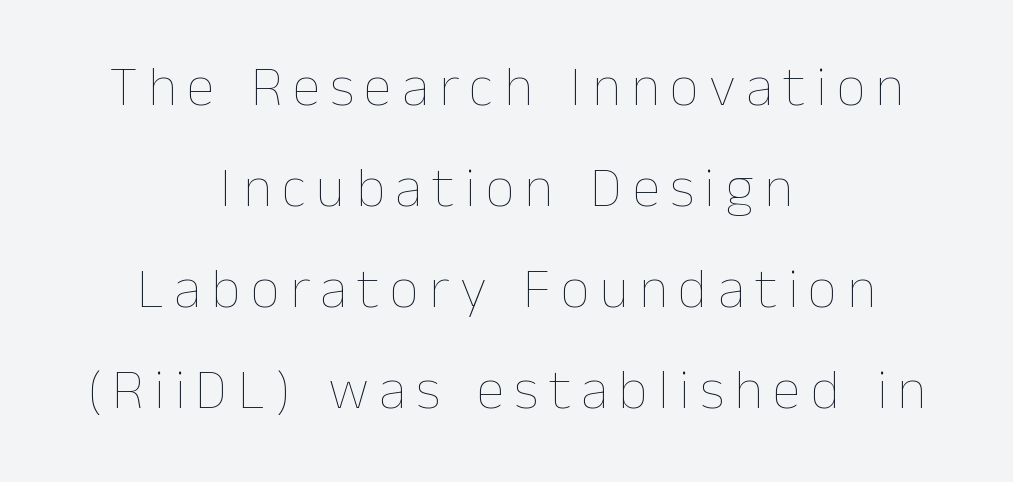
{"italic": "no", "bold": "no", "weight": "thin", "width": "normal", "stroke_contrast": "low", "x_height": "medium", "monospaced": "no", "underline": "no", "align": "center", "line_spacing_ratio": 1.77, "glyph_px": 57}
